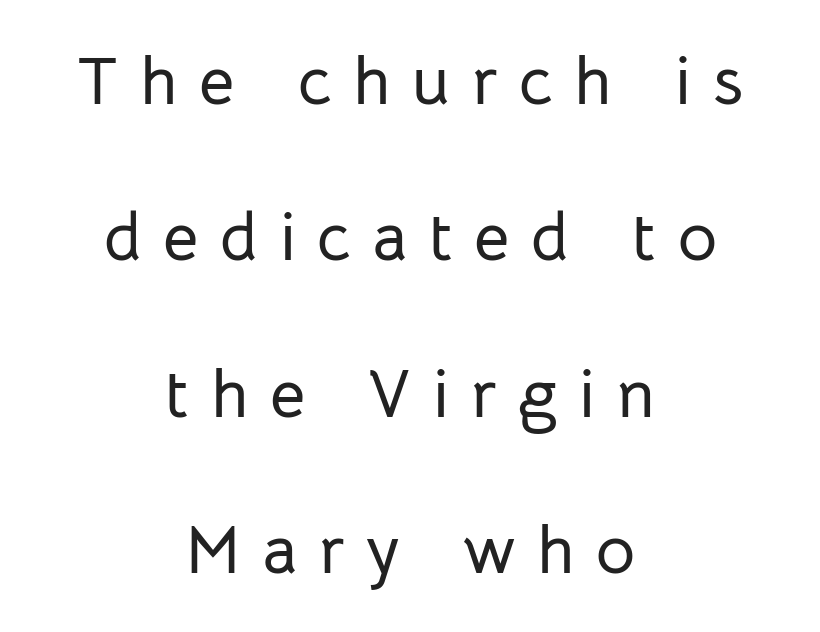
The text was rendered using a sans face with plain stroke endings. The tracking reads as deliberately expanded to a designer's eye. Horizontal bands of white between lines are thick stripes. Descenders are the only things crossing below the line. Posture: vertical. Looks like regular typesetting: each glyph gets only the width it needs.
